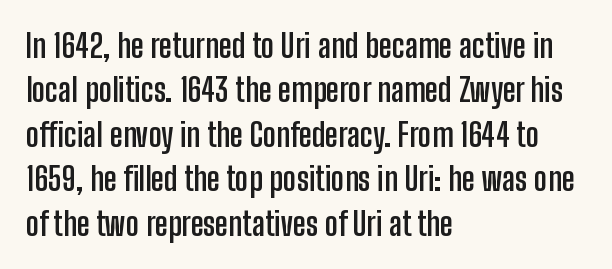
The paragraph has a hard left edge and a soft right edge. A typesetter would mark this as roman, not italic. No extra tracking has been applied to these lines. Each row of text sits above clean, open space.
